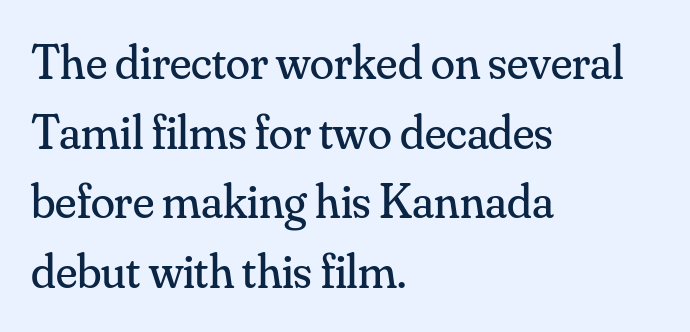
Typeset ragged right — the left edge is the straight one. A typesetter would call this proportional, since set widths differ per character. Ink coverage per letter is moderate at most. The designer went with a serif here, giving each stem small feet. Evenly set lines give the paragraph a standard silhouette.
